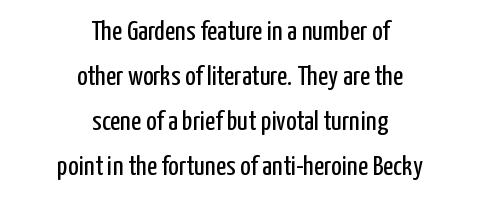
{"serif": "no", "italic": "no", "bold": "no", "weight": "regular", "width": "condensed", "stroke_contrast": "low", "x_height": "medium", "monospaced": "no", "underline": "no", "align": "center", "line_spacing": "normal", "line_spacing_ratio": 1.61, "letter_spacing": "normal", "letter_spacing_em": 0.0, "glyph_px": 28}
